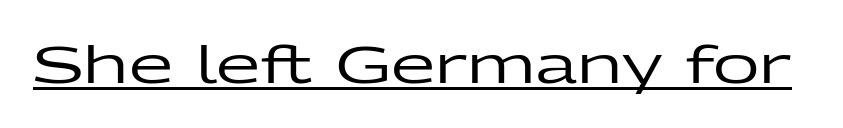
The image shows 51 px wide sans-serif type, upright; set normal letter spacing, underlined; low stroke contrast and a medium x-height.
